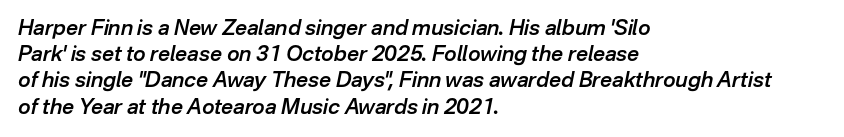
Would a proofreader flag this as italicized? Yes. These lines keep a tight, regular rhythm from letter to letter. Rule under the text: the space is simply empty. Caption: semibold face, moderately heavy strokes.
